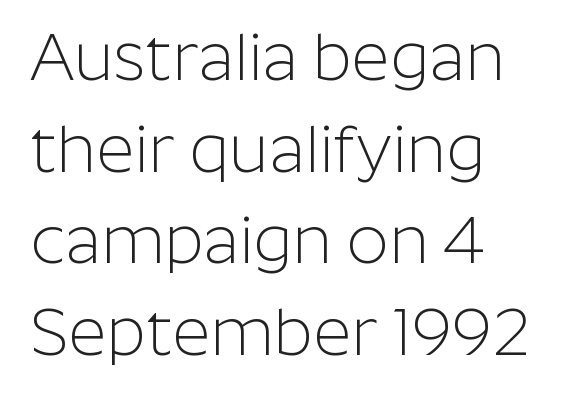
The gap between lines stays unmarked. The lettering stays uniformly vertical, giving the passage a roman look. Heaviness? Minimal to ordinary, like unemphasized prose. Alignment: flush left. The horizontal fit of the characters is conventional and even.
